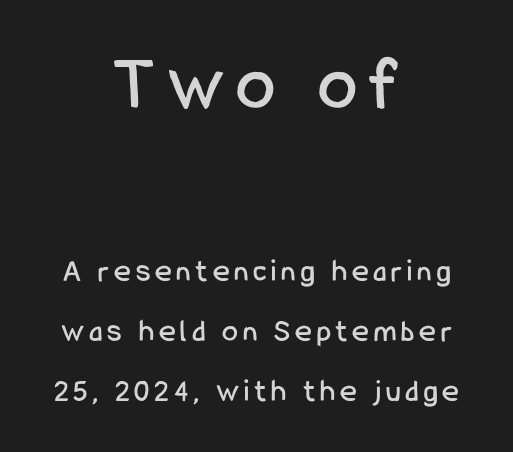
{"serif": "no", "italic": "no", "width": "condensed", "stroke_contrast": "low", "x_height": "medium", "monospaced": "no", "underline": "no", "align": "center", "line_spacing_ratio": 1.87, "larger_block": "first", "size_ratio": 2.47, "glyph_px": 79}
